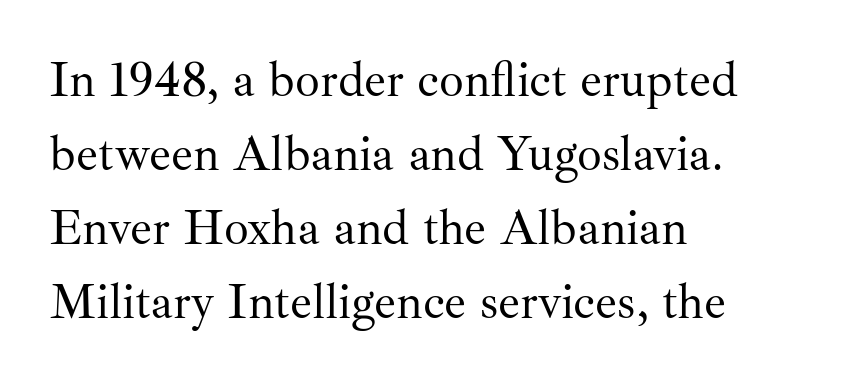
{"serif": "yes", "italic": "no", "bold": "no", "weight": "regular", "width": "normal", "stroke_contrast": "medium", "x_height": "small", "monospaced": "no", "underline": "no", "align": "left", "line_spacing": "normal", "line_spacing_ratio": 1.51, "letter_spacing": "normal", "letter_spacing_em": 0.0, "glyph_px": 49}
